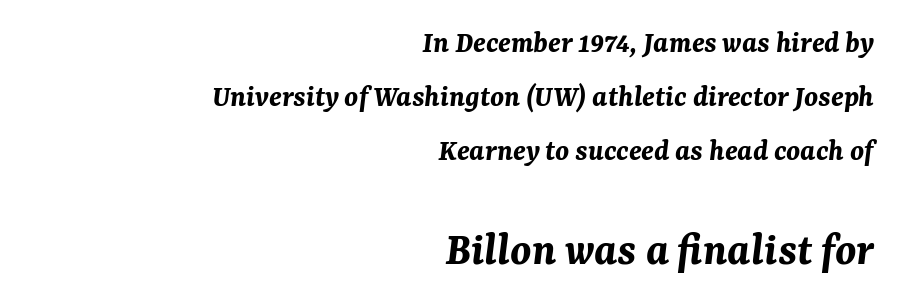
Check the space under the baseline: it is left empty. Is the type slanted? Yes — the strokes lean at a clear angle. The face used here is rendered with its standard letterfit. Horizontal alignment here is rightward, an uncommon choice for prose. Is this a fixed-width face? No — the glyphs have proportional, varying widths.
